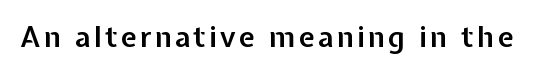
Letterform terminals end flat and unadorned throughout the passage. The foot of each line stays bare and open. Designer's note — italics off, roman on. Students, this is semibold: more ink than regular, less than bold. Spacing verdict: proportional, widths tailored to each character.
